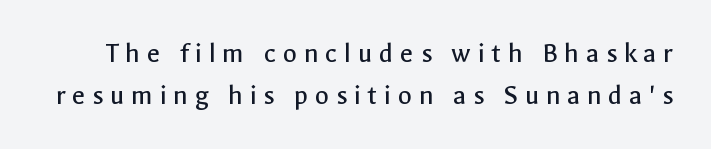
{"serif": "no", "italic": "no", "bold": "no", "weight": "regular", "width": "normal", "x_height": "medium", "monospaced": "no", "underline": "no", "line_spacing": "normal", "line_spacing_ratio": 1.44, "letter_spacing": "wide", "letter_spacing_em": 0.23, "glyph_px": 29}
